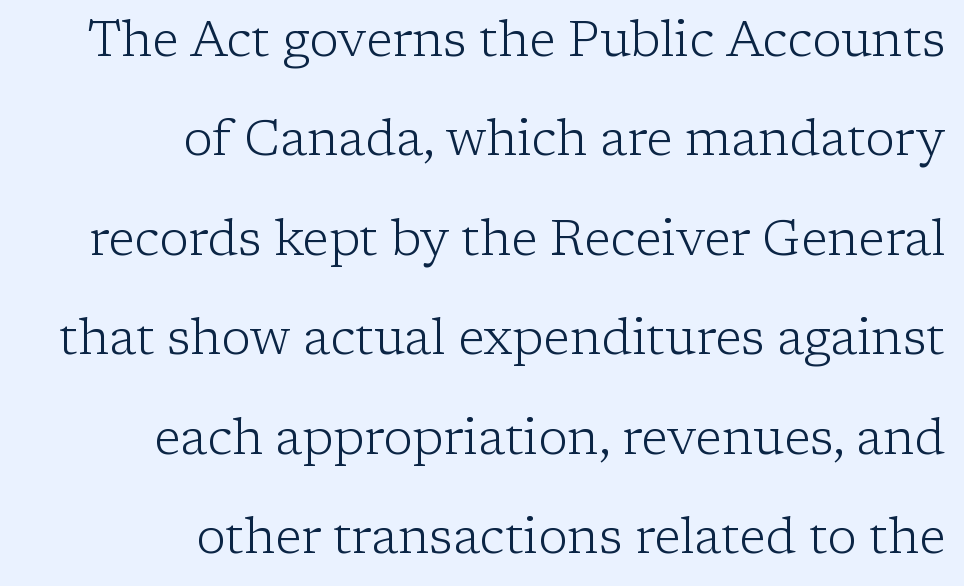
One-word summary of the alignment: right. The gaps between neighbouring characters are ordinary and unremarkable. Spacing verdict: proportional, widths tailored to each character. Does the leading feel generous? Absolutely, it's lavish. Tall strokes in this sample are plumb rather than angled.
